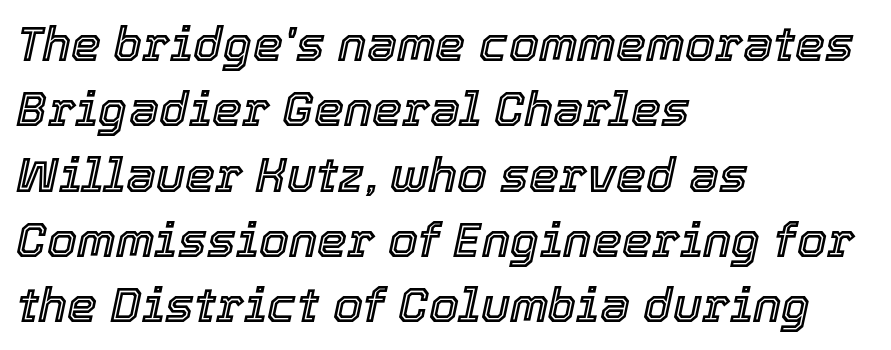
The image shows 48 px text type, italic (leaning right); set left-aligned, normal line spacing (1.36x), normal letter spacing, not underlined; a medium x-height.
